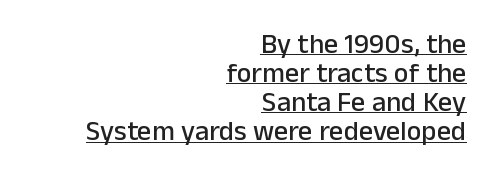
Q: Is the text italic (slanted)? A: No, it is upright.
Q: Is the typeface a serif or a sans-serif typeface? A: Sans-serif.
Q: Is the text underlined? A: Yes.
Q: How is the paragraph aligned? A: Right-aligned.
Q: Is the spacing between letters normal or unusually wide? A: Normal.
Q: Is the spacing between lines tight, normal or loose? A: Tight.
Q: Width (condensed, normal, or wide)? A: Normal.
Q: Stroke contrast? A: Low.
Q: x-height? A: Medium.
Q: Monospaced? A: No.
